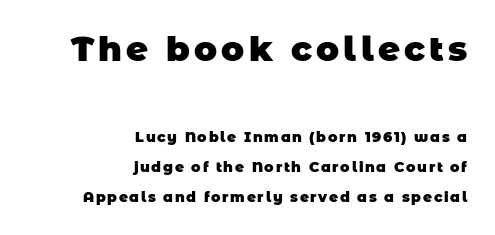
{"serif": "no", "bold": "yes", "weight": "heavy", "width": "normal", "stroke_contrast": "low", "x_height": "large", "monospaced": "no", "underline": "no", "align": "right", "line_spacing": "loose", "line_spacing_ratio": 2.15, "larger_block": "first", "size_ratio": 2.43, "glyph_px": 34}
